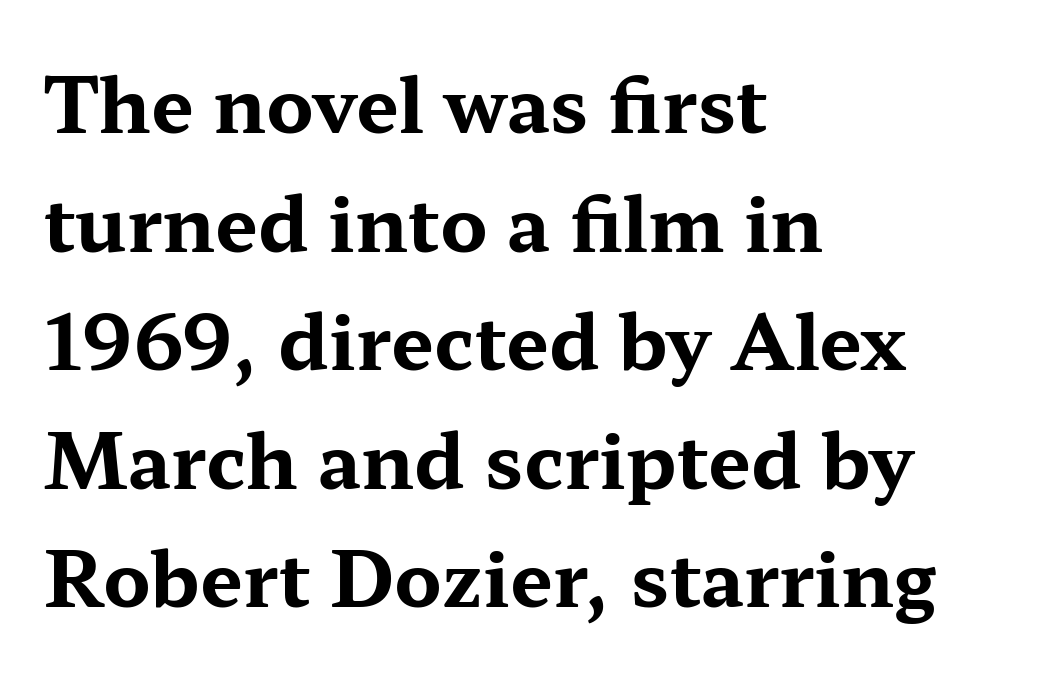
The image shows 76 px bold, wide serif type, upright; set left-aligned, normal line spacing (1.56x), normal letter spacing, not underlined; medium stroke contrast and a medium x-height.
